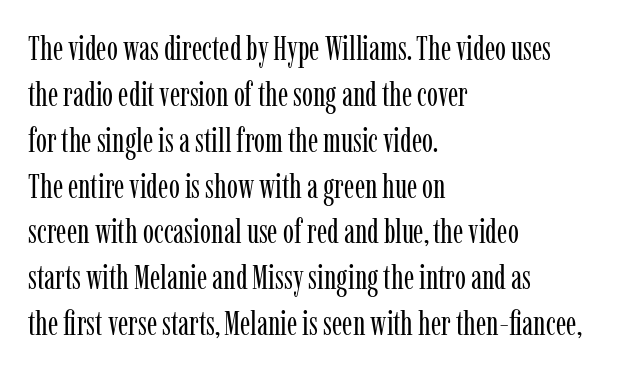
{"serif": "yes", "italic": "no", "bold": "no", "weight": "regular", "width": "condensed", "stroke_contrast": "low", "x_height": "medium", "monospaced": "no", "underline": "no", "align": "left", "line_spacing": "normal", "line_spacing_ratio": 1.39, "letter_spacing": "normal", "letter_spacing_em": 0.0, "glyph_px": 33}
